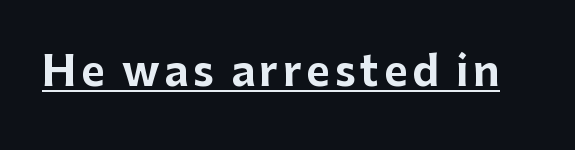
Spacing verdict: proportional, widths tailored to each character. Is the type bold? Yes — the strokes are clearly thick and heavy. Notice how a bar underscores the lettering throughout. Notice how the stems are strictly vertical — no italics here. This is sans-serif lettering, the kind often seen on screens and signage.
